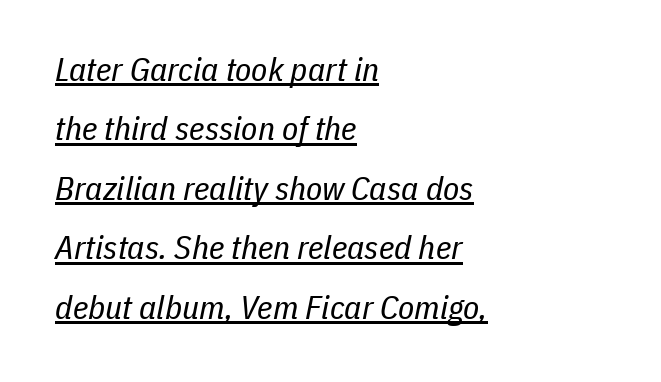
Typeset ragged right — the left edge is the straight one. The tracking reads as untouched default to a designer's eye. Think standard paragraph weight, or any step lighter than that. Rendered with sloped, italic letterforms. Somebody hit Ctrl+U on this one — the words are underlined.
